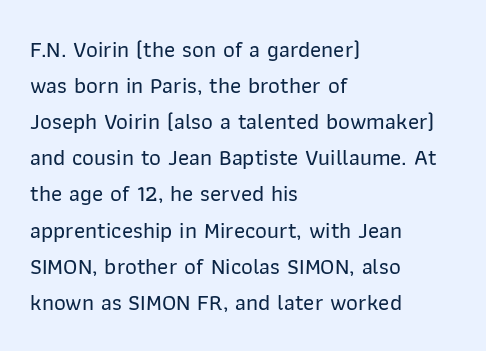
Regular leading. Check under the words: just untouched page. The type is set solid horizontally, with unmodified tracking. The paragraph has a hard left edge and a soft right edge.
